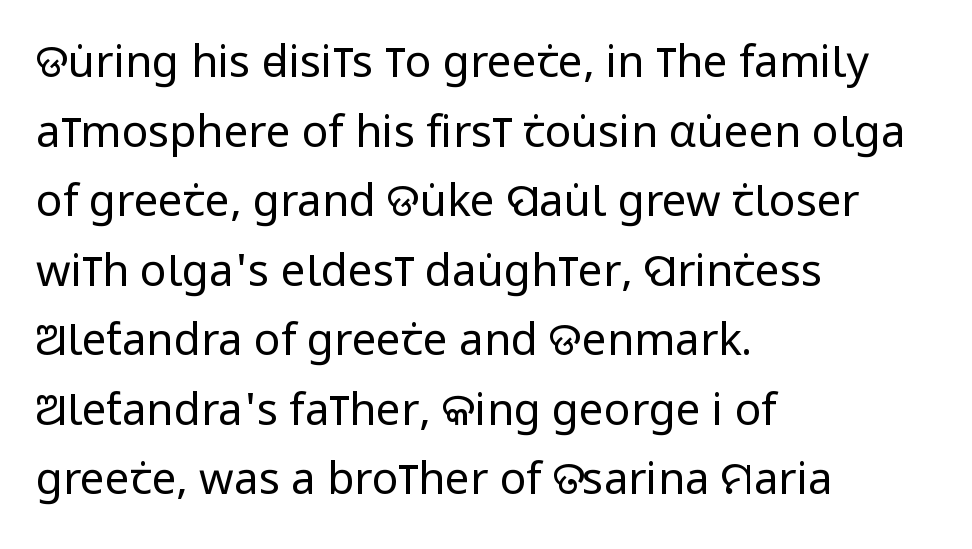
Q: Is the text bold? A: No.
Q: Is the text italic (slanted)? A: No, it is upright.
Q: Is the typeface a serif or a sans-serif typeface? A: Sans-serif.
Q: Is the text underlined? A: No.
Q: How is the paragraph aligned? A: Left-aligned.
Q: Is the spacing between letters normal or unusually wide? A: Normal.
Q: Is the spacing between lines tight, normal or loose? A: Normal.
Q: Width (condensed, normal, or wide)? A: Condensed.
Q: Stroke contrast? A: Low.
Q: x-height? A: Large.
Q: Monospaced? A: No.
